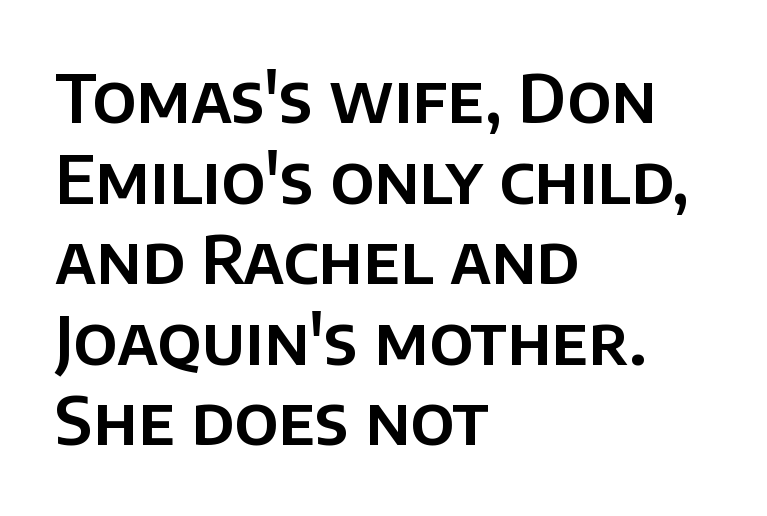
The image shows 66 px sans-serif type, upright; set left-aligned, line spacing 1.22x, normal letter spacing, not underlined; low stroke contrast and a large x-height.
